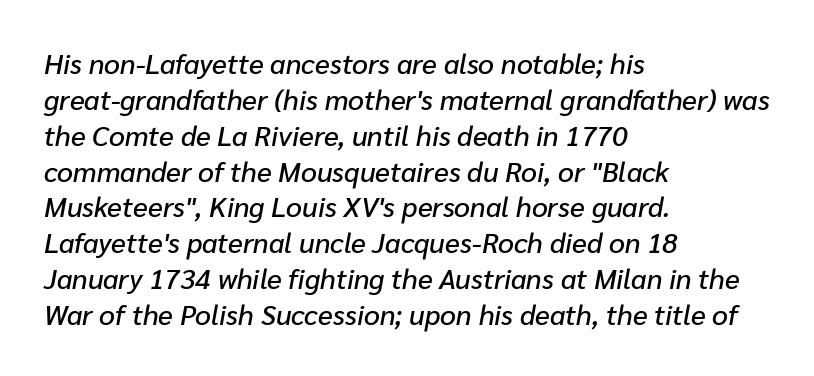
The image shows 28 px text type, italic (leaning right); set left-aligned, normal line spacing (1.28x), normal letter spacing, not underlined; low stroke contrast and a medium x-height.
